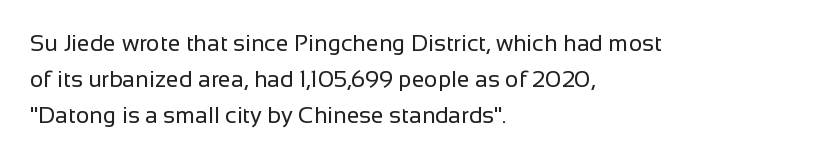
{"italic": "no", "bold": "no", "underline": "no", "align": "left", "line_spacing": "normal", "line_spacing_ratio": 1.57, "letter_spacing": "normal", "letter_spacing_em": 0.0, "glyph_px": 23}
